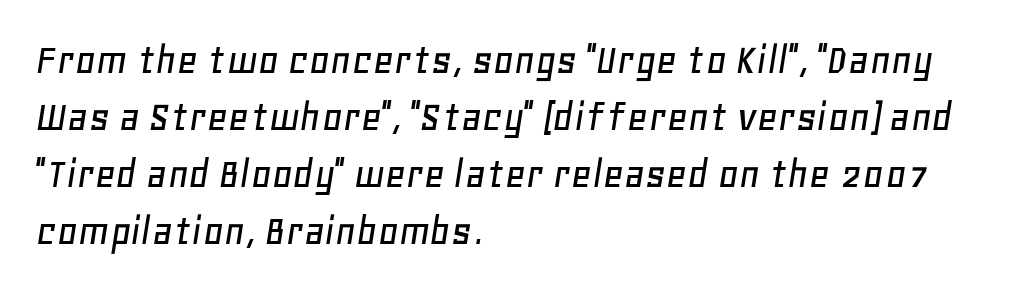
{"italic": "yes", "lean": "right", "slant_degrees": 11, "width": "normal", "stroke_contrast": "low", "x_height": "large", "monospaced": "no", "underline": "no", "align": "left", "line_spacing": "normal", "line_spacing_ratio": 1.27, "letter_spacing": "normal", "letter_spacing_em": 0.0, "glyph_px": 45}
